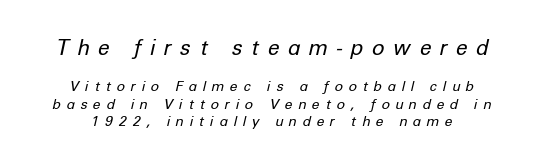
The image shows 21 px text type, italic (leaning right); set centered, normal line spacing (1.25x), unusually wide letter spacing (+0.43 em), not underlined; the first (top) block is 1.5x larger.
